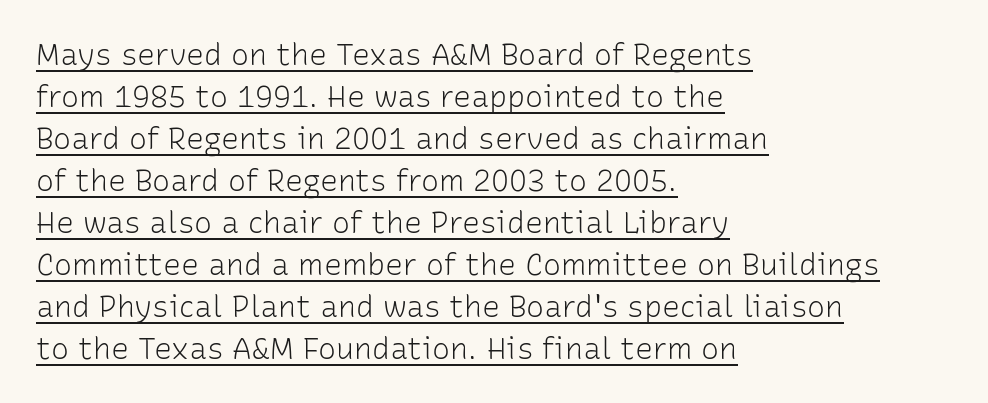
{"serif": "no", "italic": "no", "bold": "no", "weight": "light", "width": "normal", "stroke_contrast": "low", "x_height": "medium", "monospaced": "no", "underline": "yes", "align": "left", "line_spacing": "normal", "line_spacing_ratio": 1.4, "letter_spacing": "normal", "letter_spacing_em": 0.0, "glyph_px": 30}
